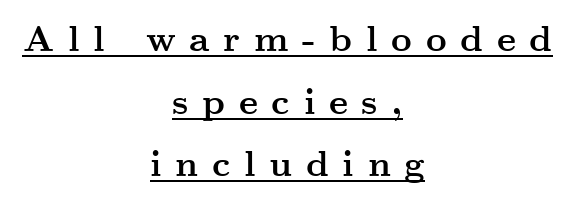
The image shows 36 px semibold, wide serif type, upright; set centered, line spacing 1.74x, unusually wide letter spacing (+0.38 em), underlined; medium stroke contrast and a small x-height.
